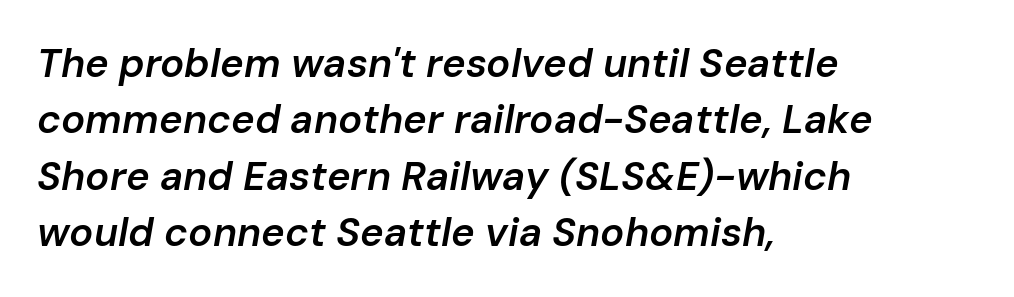
The image shows 40 px semibold type, italic (leaning right); set left-aligned, normal line spacing (1.41x), normal letter spacing, not underlined; low stroke contrast and a medium x-height.
